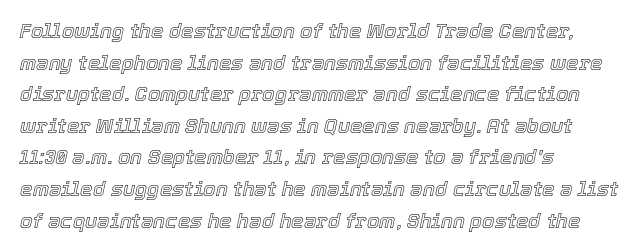
Notice how the passage keeps a crisp vertical edge on the left only. This sample keeps an unexceptional amount of space between lines. Inter-character spacing is left at the font's built-in metrics. Honestly, there is no underline to notice here at all. Would a proofreader flag this as italicized? Yes.
